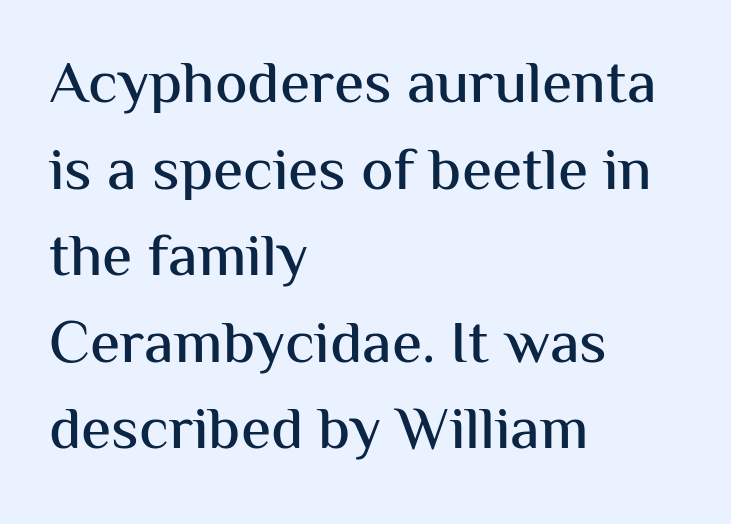
Note: no serifs on the glyphs. The text block is weighted toward the left margin, trailing off unevenly rightward. Every stem runs plumb, perpendicular to the baseline. The gap between lines stays unmarked.
